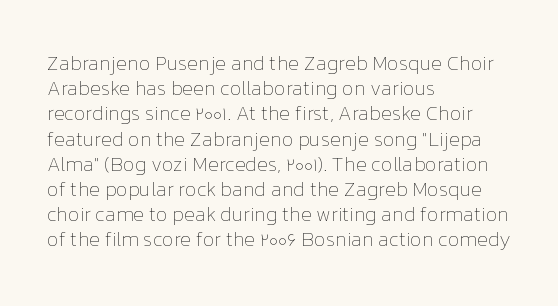
The image shows 20 px text type, upright; set left-aligned, normal line spacing (1.26x), normal letter spacing, not underlined.
